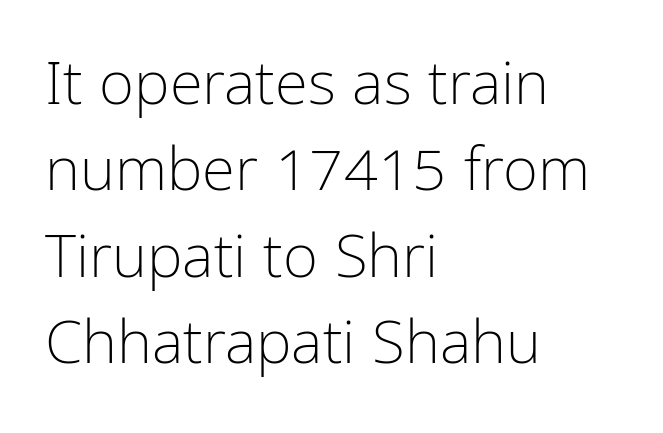
Q: Is the text bold? A: No.
Q: Is the text italic (slanted)? A: No, it is upright.
Q: Is the typeface a serif or a sans-serif typeface? A: Sans-serif.
Q: Is the text underlined? A: No.
Q: How is the paragraph aligned? A: Left-aligned.
Q: Is the spacing between letters normal or unusually wide? A: Normal.
Q: Is the spacing between lines tight, normal or loose? A: Normal.
Q: Width (condensed, normal, or wide)? A: Condensed.
Q: Stroke contrast? A: Low.
Q: x-height? A: Medium.
Q: Monospaced? A: No.
